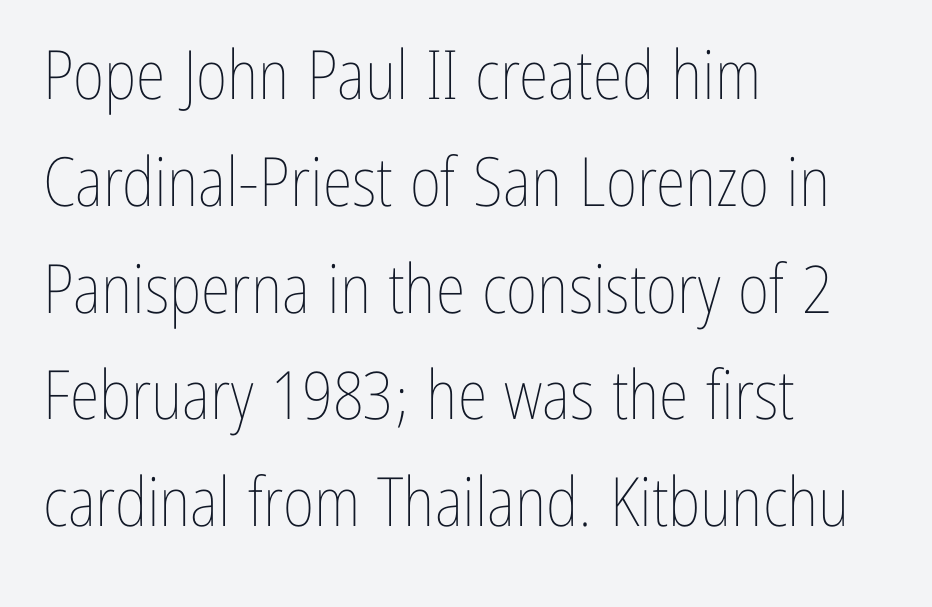
The image shows 68 px thin, condensed type, upright; set left-aligned, normal line spacing (1.57x), normal letter spacing, not underlined; low stroke contrast and a medium x-height.
